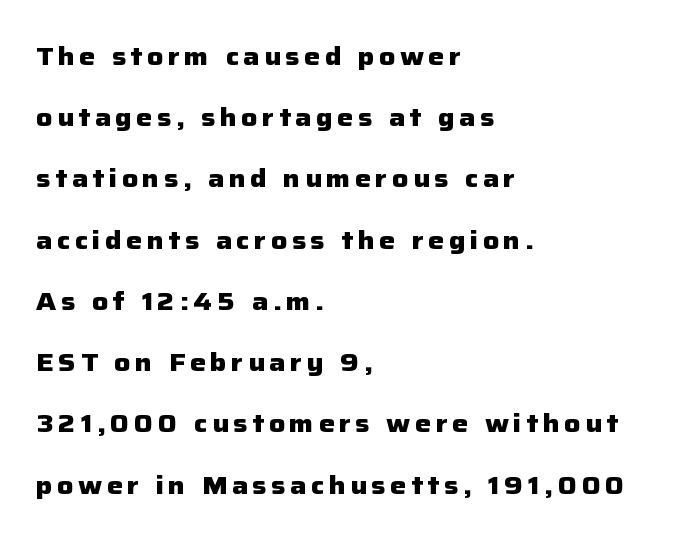
Each line starts at the same left margin while the right side varies. The designer dialed line spacing up above the default. Its strokes are broad and dark, the hallmark of bold type. The string is rendered with underlining switched off. The letters stand straight up with perfectly vertical stems.
